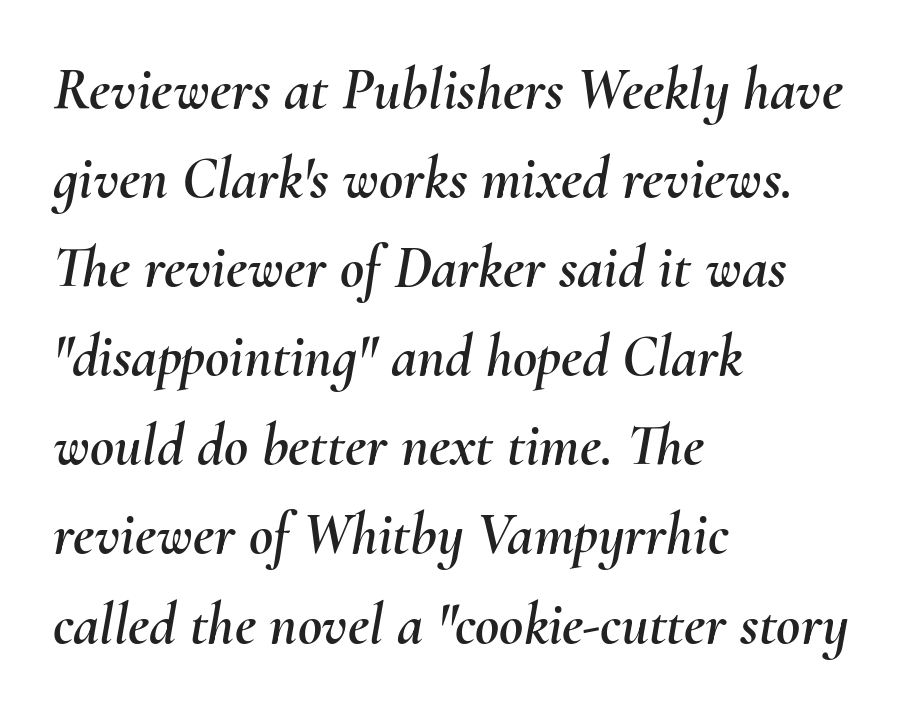
The image shows 59 px text type, italic (leaning right); set left-aligned, normal line spacing (1.51x), normal letter spacing, not underlined; medium stroke contrast and a small x-height.
